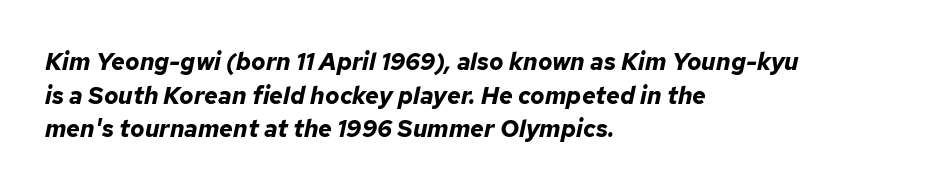
{"italic": "yes", "lean": "right", "slant_degrees": 12, "bold": "yes", "underline": "no", "align": "left", "line_spacing": "normal", "line_spacing_ratio": 1.4, "letter_spacing": "normal", "letter_spacing_em": 0.0, "glyph_px": 24}
